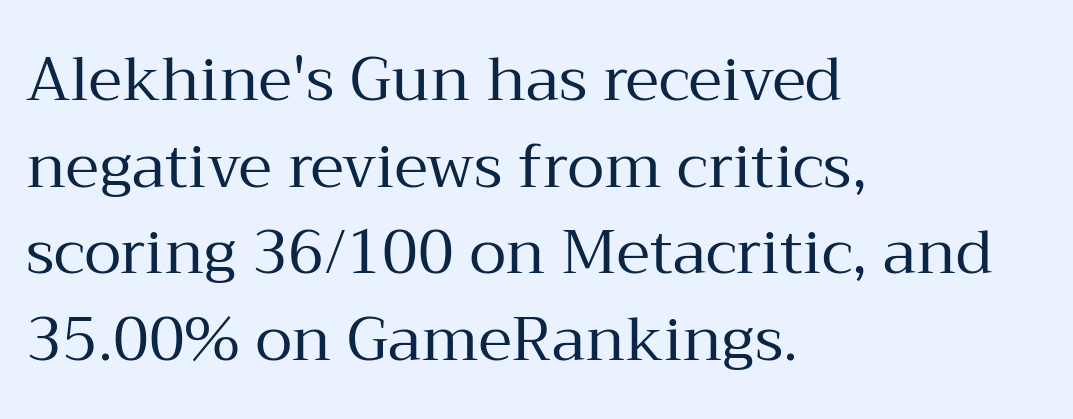
{"serif": "yes", "italic": "no", "bold": "no", "weight": "regular", "width": "normal", "stroke_contrast": "medium", "x_height": "medium", "monospaced": "no", "underline": "no", "align": "left", "line_spacing": "normal", "line_spacing_ratio": 1.42, "letter_spacing": "normal", "letter_spacing_em": 0.0, "glyph_px": 61}
